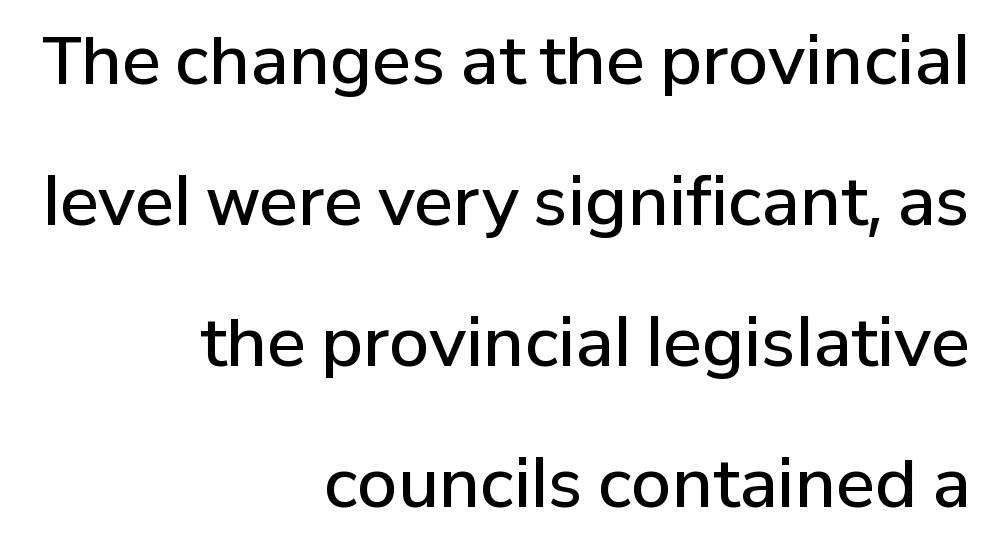
Descenders hang freely into open space. Typographically, this falls in the sans-serif category. These lines keep a tight, regular rhythm from letter to letter. The face used here is proportionally spaced, like ordinary book or web type.
